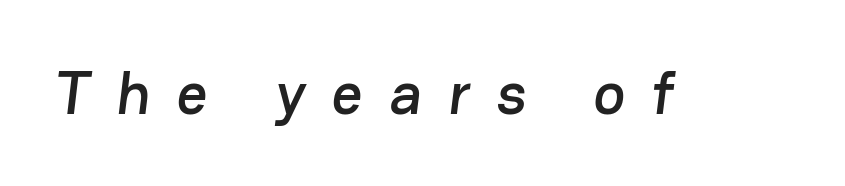
{"serif": "no", "width": "normal", "stroke_contrast": "low", "x_height": "medium", "monospaced": "no", "underline": "no", "letter_spacing": "wide", "letter_spacing_em": 0.44, "glyph_px": 60}
